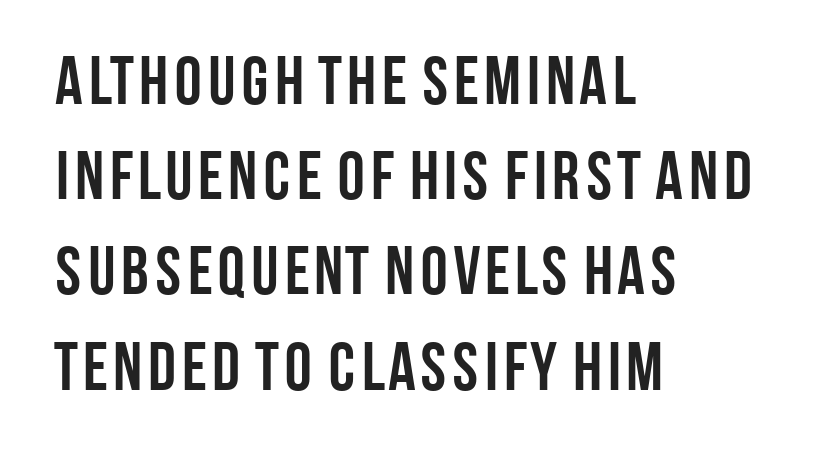
Q: Is the text bold? A: Yes.
Q: Is the text italic (slanted)? A: No, it is upright.
Q: Is the typeface a serif or a sans-serif typeface? A: Sans-serif.
Q: Is the text underlined? A: No.
Q: How is the paragraph aligned? A: Left-aligned.
Q: Is the spacing between letters normal or unusually wide? A: Normal.
Q: Is the spacing between lines tight, normal or loose? A: Normal.
Q: Width (condensed, normal, or wide)? A: Condensed.
Q: Stroke contrast? A: Low.
Q: x-height? A: Large.
Q: Monospaced? A: No.
